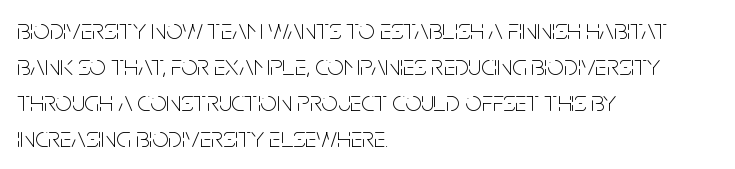
{"serif": "no", "italic": "no", "bold": "no", "weight": "thin", "width": "condensed", "stroke_contrast": "low", "x_height": "large", "monospaced": "no", "underline": "no", "align": "left", "line_spacing_ratio": 1.24, "letter_spacing": "normal", "letter_spacing_em": 0.0, "glyph_px": 29}
